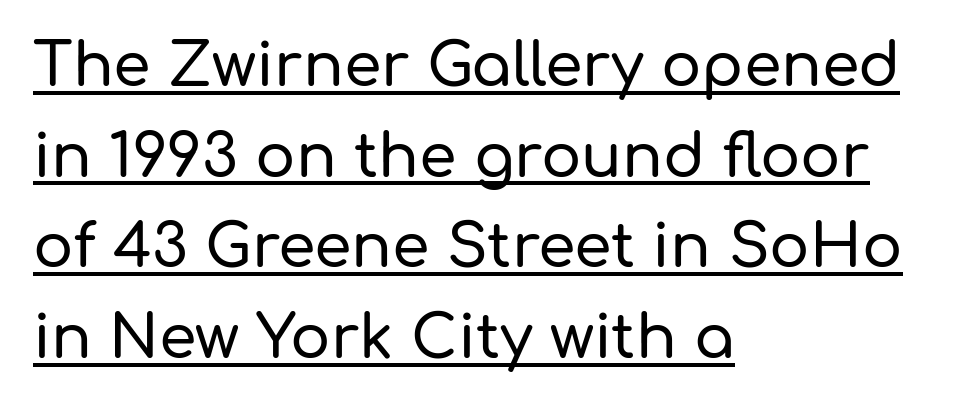
The image shows 60 px sans-serif type, upright; set left-aligned, normal line spacing (1.51x), normal letter spacing, underlined; low stroke contrast and a medium x-height.
